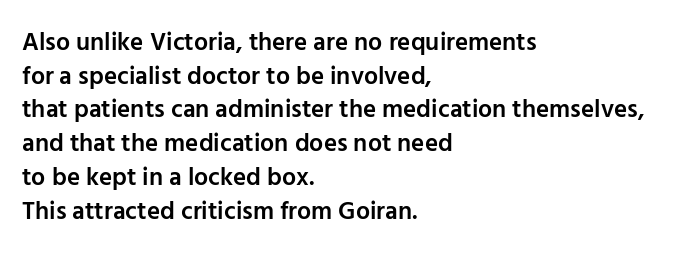
{"italic": "no", "bold": "semi", "underline": "no", "align": "left", "line_spacing": "normal", "line_spacing_ratio": 1.35, "letter_spacing": "normal", "letter_spacing_em": 0.0, "glyph_px": 25}
